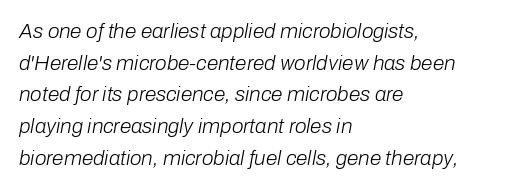
The designer left line spacing at the default. The font is comparable to plain body text, perhaps lighter. Only glyphs here, with clear space below each row. Style check: oblique.
